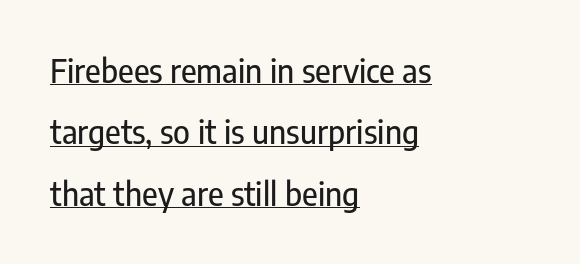
{"serif": "no", "italic": "no", "width": "condensed", "stroke_contrast": "low", "x_height": "medium", "monospaced": "no", "underline": "yes", "align": "left", "line_spacing": "loose", "line_spacing_ratio": 1.92, "letter_spacing": "normal", "letter_spacing_em": 0.0, "glyph_px": 32}
